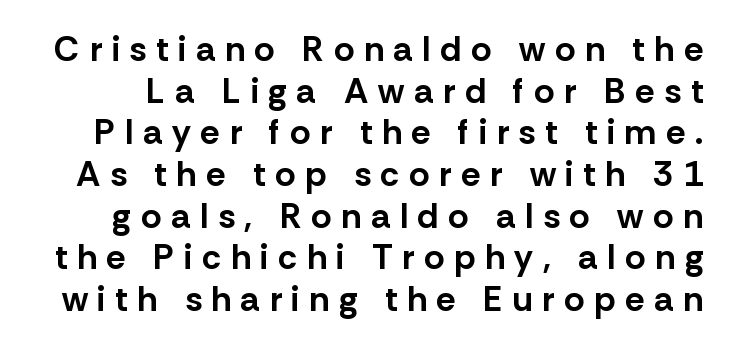
The image shows 35 px bold sans-serif type, upright; set line spacing 1.19x, unusually wide letter spacing (+0.28 em), not underlined; low stroke contrast and a medium x-height.
